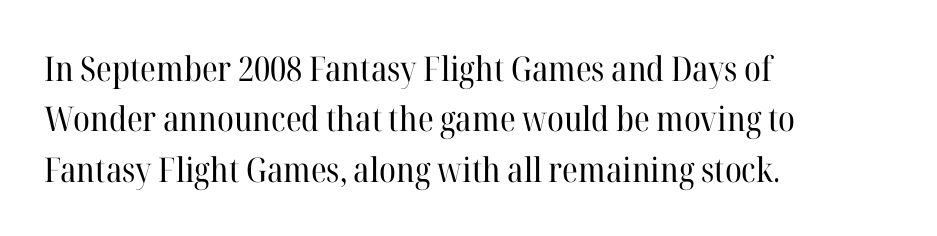
Q: Is the text bold? A: No.
Q: Is the text italic (slanted)? A: No, it is upright.
Q: Is the typeface a serif or a sans-serif typeface? A: Serif.
Q: Is the text underlined? A: No.
Q: How is the paragraph aligned? A: Left-aligned.
Q: Is the spacing between letters normal or unusually wide? A: Normal.
Q: Is the spacing between lines tight, normal or loose? A: Normal.
Q: Width (condensed, normal, or wide)? A: Normal.
Q: Stroke contrast? A: High.
Q: x-height? A: Medium.
Q: Monospaced? A: No.
